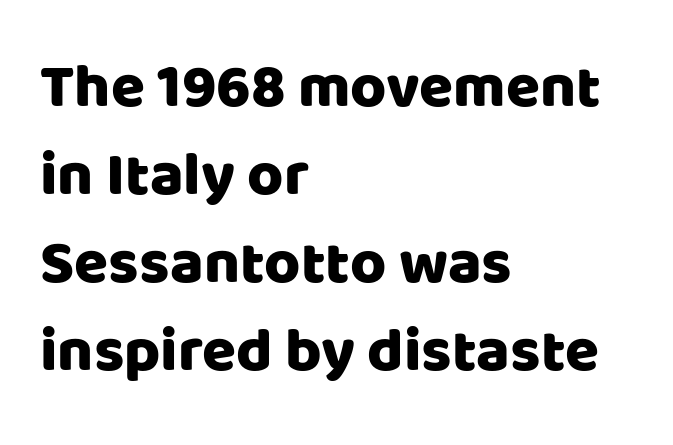
This sample keeps an unexceptional amount of space between lines. The rag falls on the right side of this text block. The letters sit at their default tracking, neither squeezed nor spread. Note: no serifs on the glyphs. Ordinary non-slanted type is in use. Looks like regular typesetting: each glyph gets only the width it needs.
